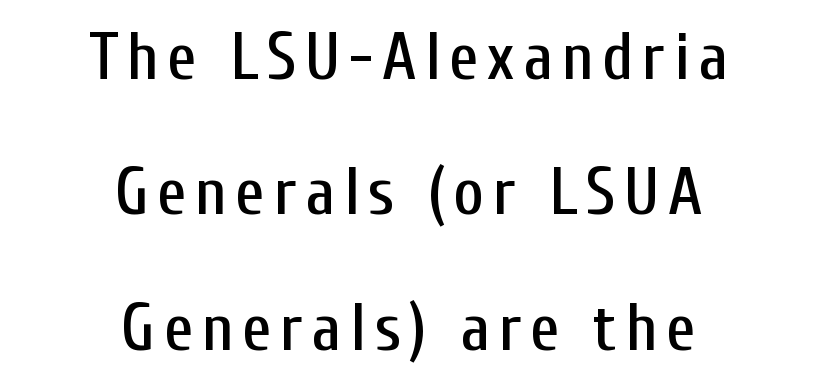
The image shows 66 px condensed sans-serif type, upright; set centered, loose line spacing (2.05x), not underlined; low stroke contrast and a medium x-height.
